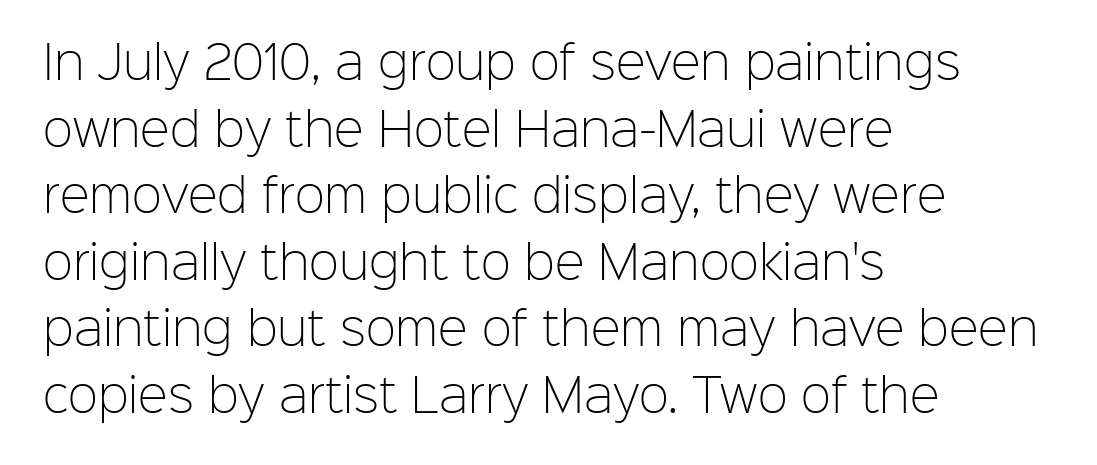
Q: Is the text bold? A: No.
Q: Is the text italic (slanted)? A: No, it is upright.
Q: Is the typeface a serif or a sans-serif typeface? A: Sans-serif.
Q: Is the text underlined? A: No.
Q: How is the paragraph aligned? A: Left-aligned.
Q: Is the spacing between letters normal or unusually wide? A: Normal.
Q: Is the spacing between lines tight, normal or loose? A: Normal.
Q: Width (condensed, normal, or wide)? A: Normal.
Q: Stroke contrast? A: Low.
Q: x-height? A: Medium.
Q: Monospaced? A: No.
